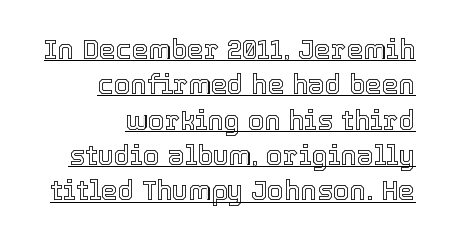
Q: Is the text italic (slanted)? A: No, it is upright.
Q: Is the text underlined? A: Yes.
Q: How is the paragraph aligned? A: Right-aligned.
Q: Is the spacing between letters normal or unusually wide? A: Normal.
Q: Is the spacing between lines tight, normal or loose? A: Normal.
